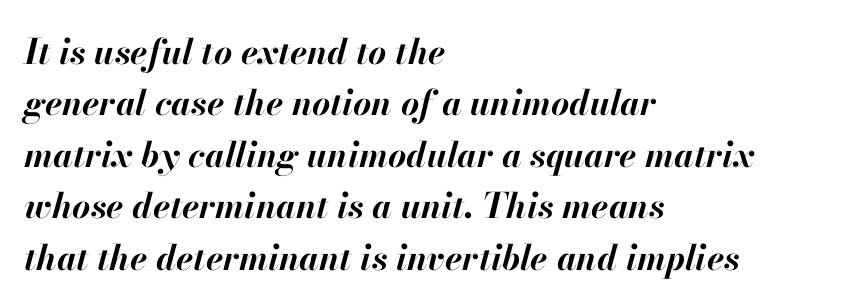
{"italic": "yes", "lean": "right", "slant_degrees": 13, "bold": "yes", "weight": "bold", "width": "normal", "stroke_contrast": "high", "x_height": "small", "monospaced": "no", "underline": "no", "align": "left", "line_spacing": "normal", "line_spacing_ratio": 1.47, "letter_spacing": "normal", "letter_spacing_em": 0.0, "glyph_px": 35}
